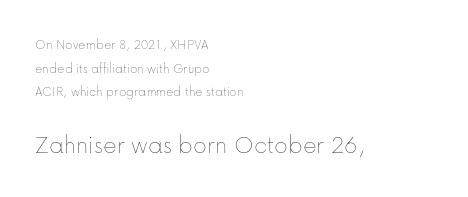
Q: Is the text bold? A: No.
Q: Is the text italic (slanted)? A: No, it is upright.
Q: Is the text underlined? A: No.
Q: How is the paragraph aligned? A: Left-aligned.
Q: Is the spacing between letters normal or unusually wide? A: Normal.
Q: Is the spacing between lines tight, normal or loose? A: Normal.
Q: Which block of text is set in a larger size, the first (top) or the second (bottom)? A: The second (bottom) one.
